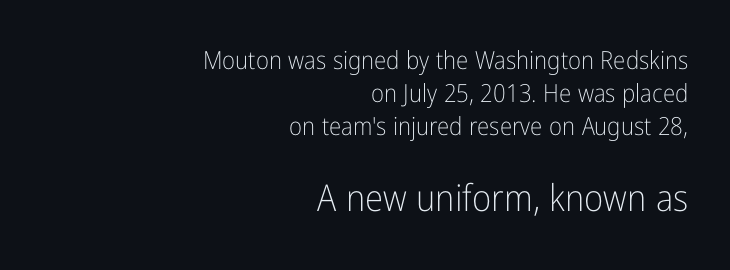
Look at the tracking — it's just the regular setting, nothing added. The specimen reads as upright at a glance. The ragged edge is on the left, which tells us the setting is flush right. Each letter's strokes conclude bluntly, with no projecting serifs.
